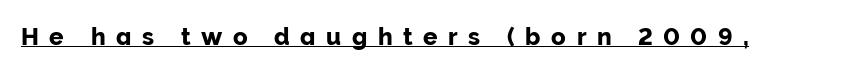
{"italic": "no", "underline": "yes", "letter_spacing": "wide", "letter_spacing_em": 0.44, "glyph_px": 24}
